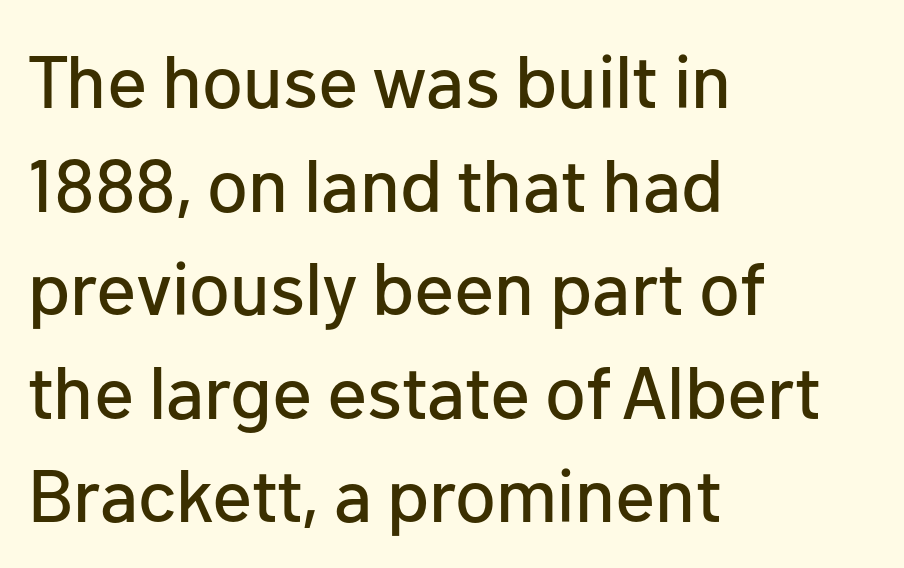
Q: Is the text italic (slanted)? A: No, it is upright.
Q: Is the typeface a serif or a sans-serif typeface? A: Sans-serif.
Q: Is the text underlined? A: No.
Q: How is the paragraph aligned? A: Left-aligned.
Q: Is the spacing between letters normal or unusually wide? A: Normal.
Q: Is the spacing between lines tight, normal or loose? A: Normal.
Q: Width (condensed, normal, or wide)? A: Normal.
Q: Stroke contrast? A: Low.
Q: x-height? A: Medium.
Q: Monospaced? A: No.
